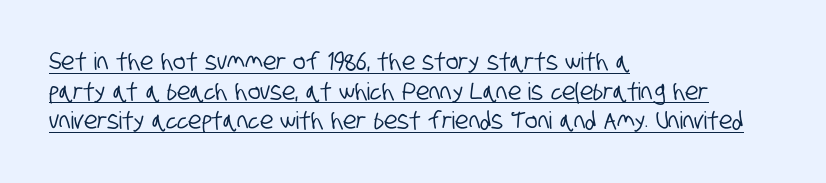
{"underline": "yes", "align": "left", "line_spacing_ratio": 1.23, "letter_spacing": "normal", "letter_spacing_em": 0.0, "glyph_px": 24}
